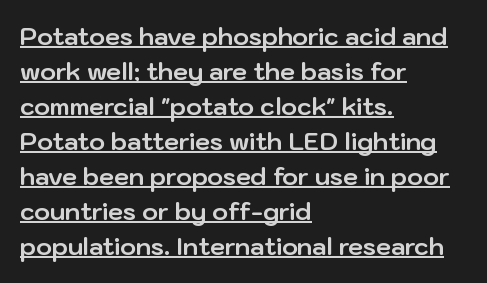
{"italic": "no", "bold": "yes", "underline": "yes", "align": "left", "line_spacing": "normal", "line_spacing_ratio": 1.46, "letter_spacing": "normal", "letter_spacing_em": 0.0, "glyph_px": 24}
